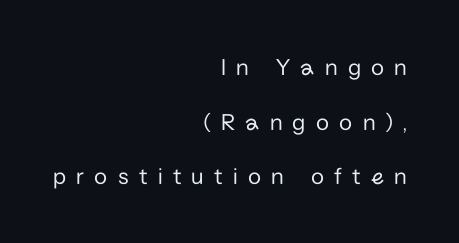
Q: Is the text bold? A: No.
Q: Is the text italic (slanted)? A: No, it is upright.
Q: Is the text underlined? A: No.
Q: How is the paragraph aligned? A: Right-aligned.
Q: Is the spacing between letters normal or unusually wide? A: Unusually wide.
Q: Is the spacing between lines tight, normal or loose? A: Loose.
